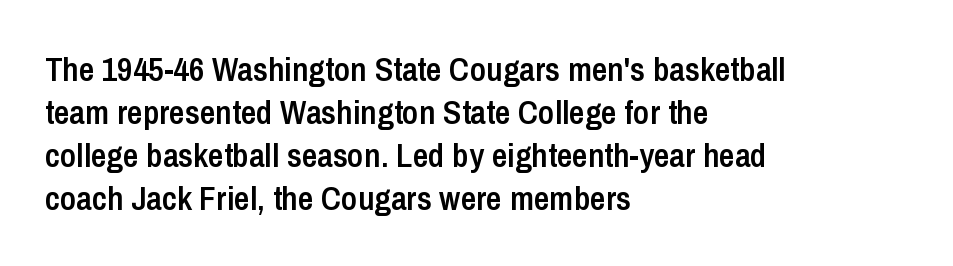
Evenly set lines give the paragraph a standard silhouette. The passage shown is typed in a proportional face where columns would drift. If you drew a line through each stem, it would be perfectly vertical. The letters sit at their default tracking, neither squeezed nor spread.
